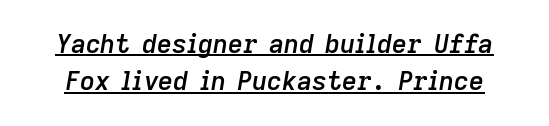
Q: Is the text bold? A: Semi-bold.
Q: Is the text italic (slanted)? A: Yes, it leans right by about 9 degrees.
Q: Is the text underlined? A: Yes.
Q: Is the spacing between letters normal or unusually wide? A: Normal.
Q: Is the spacing between lines tight, normal or loose? A: Normal.
